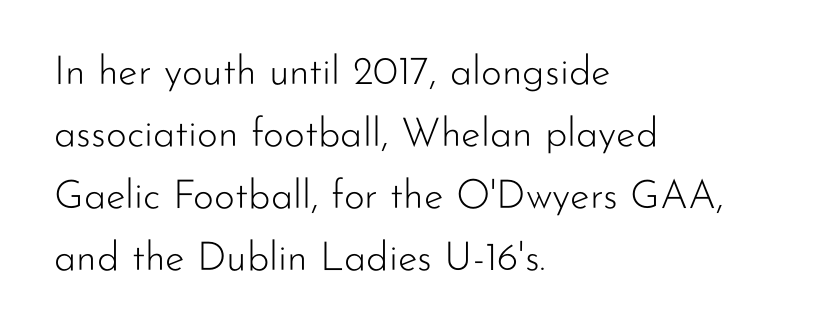
{"serif": "no", "italic": "no", "bold": "no", "weight": "light", "width": "normal", "stroke_contrast": "low", "x_height": "small", "monospaced": "no", "underline": "no", "align": "left", "line_spacing": "normal", "line_spacing_ratio": 1.55, "letter_spacing": "normal", "letter_spacing_em": 0.0, "glyph_px": 40}
